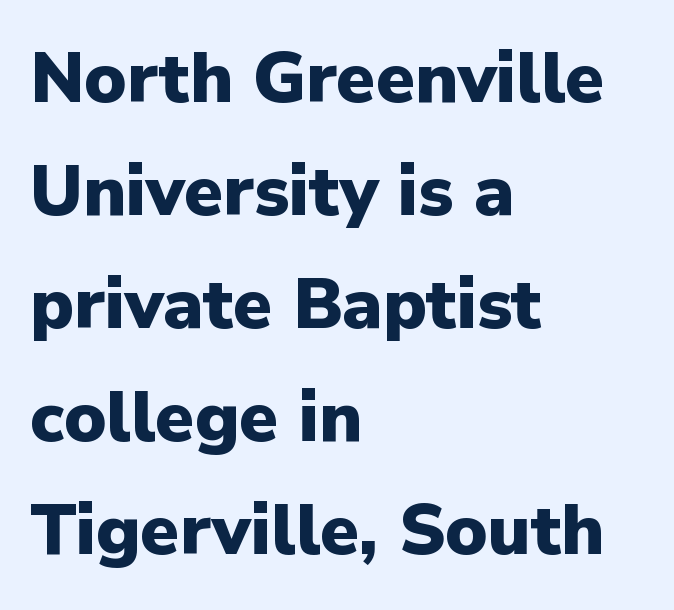
Q: Is the text bold? A: Yes.
Q: Is the text italic (slanted)? A: No, it is upright.
Q: Is the typeface a serif or a sans-serif typeface? A: Sans-serif.
Q: Is the text underlined? A: No.
Q: How is the paragraph aligned? A: Left-aligned.
Q: Is the spacing between letters normal or unusually wide? A: Normal.
Q: Is the spacing between lines tight, normal or loose? A: Normal.
Q: Width (condensed, normal, or wide)? A: Normal.
Q: Stroke contrast? A: Low.
Q: x-height? A: Medium.
Q: Monospaced? A: No.
